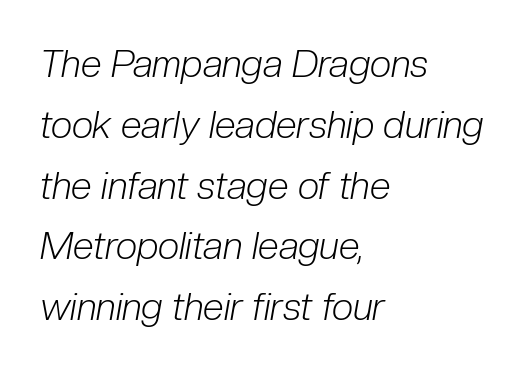
Horizontal alignment here is leftward, the default for most running prose. No heavy texture on the line: the type isn't bold. Between one letter and the next there's only the usual sliver of space. Whoever set this chose a conventional vertical rhythm.
